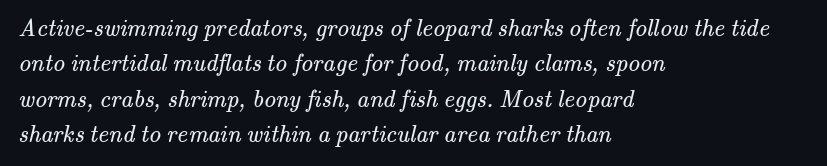
Decoration check: the copy has no underline. Words appear dense and cohesive because spacing is normal. Evenly set lines give the paragraph a standard silhouette. Is the block centered? No — it sits flush against the left margin.
